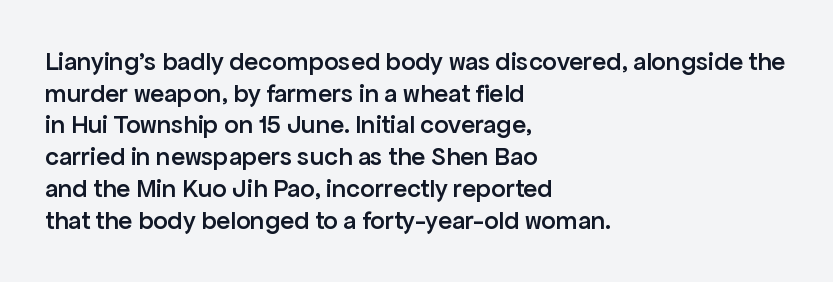
Each row of text sits above clean, open space. Typesetter's note: demi weight, one step under bold. Is the block centered? No — it sits flush against the left margin. Posture: straight, roman, zero tilt. The letterforms sit shoulder to shoulder at normal distance.
